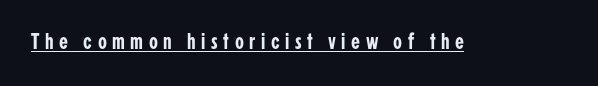
Q: Is the text italic (slanted)? A: No, it is upright.
Q: Is the text underlined? A: Yes.
Q: Is the spacing between letters normal or unusually wide? A: Unusually wide.
